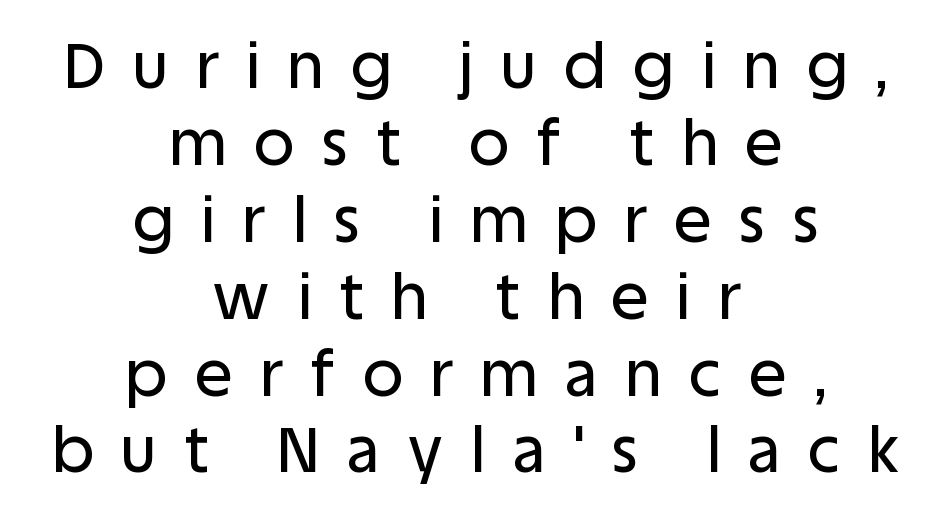
{"serif": "no", "italic": "no", "width": "normal", "stroke_contrast": "low", "x_height": "large", "monospaced": "no", "underline": "no", "align": "center", "line_spacing_ratio": 1.24, "letter_spacing": "wide", "letter_spacing_em": 0.45, "glyph_px": 62}
